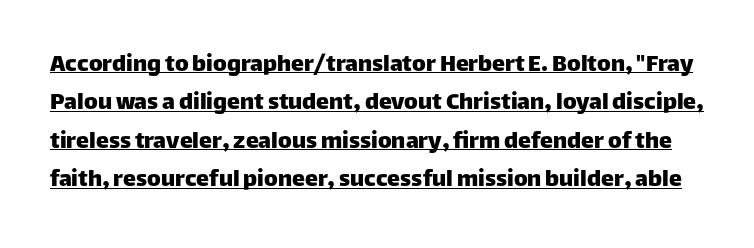
{"italic": "no", "underline": "yes", "line_spacing": "normal", "line_spacing_ratio": 1.48, "letter_spacing": "normal", "letter_spacing_em": 0.0, "glyph_px": 26}
